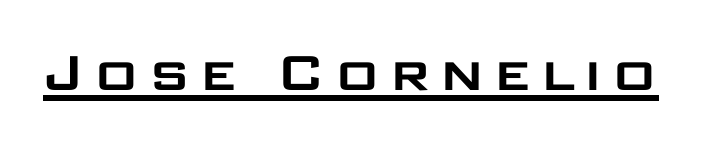
Q: Is the text italic (slanted)? A: No, it is upright.
Q: Is the typeface a serif or a sans-serif typeface? A: Sans-serif.
Q: Is the text underlined? A: Yes.
Q: Width (condensed, normal, or wide)? A: Wide.
Q: Stroke contrast? A: Low.
Q: x-height? A: Large.
Q: Monospaced? A: No.
